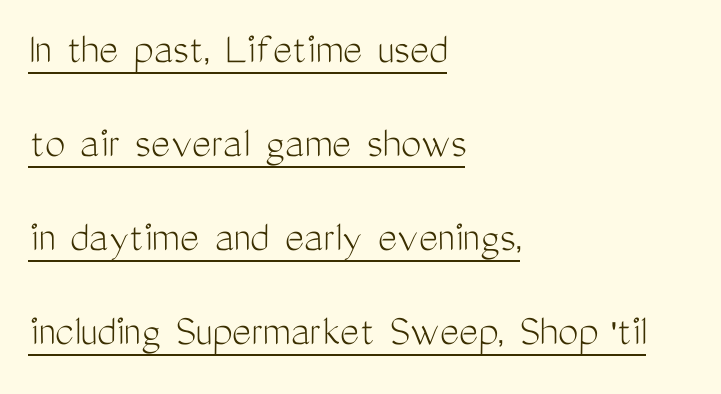
The image shows 46 px light, condensed sans-serif type, upright; set left-aligned, loose line spacing (2.04x), normal letter spacing, underlined; medium stroke contrast and a medium x-height.
